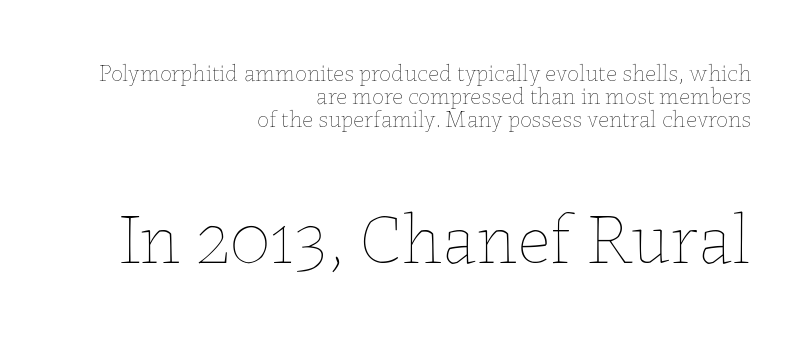
The string is rendered with underlining switched off. The face used here appears at its bigger size in the lower chunk. Baseline-to-baseline distance is barely more than the letter height. Is this a fixed-width face? No — the glyphs have proportional, varying widths. In terms of posture, this sample is upright.
